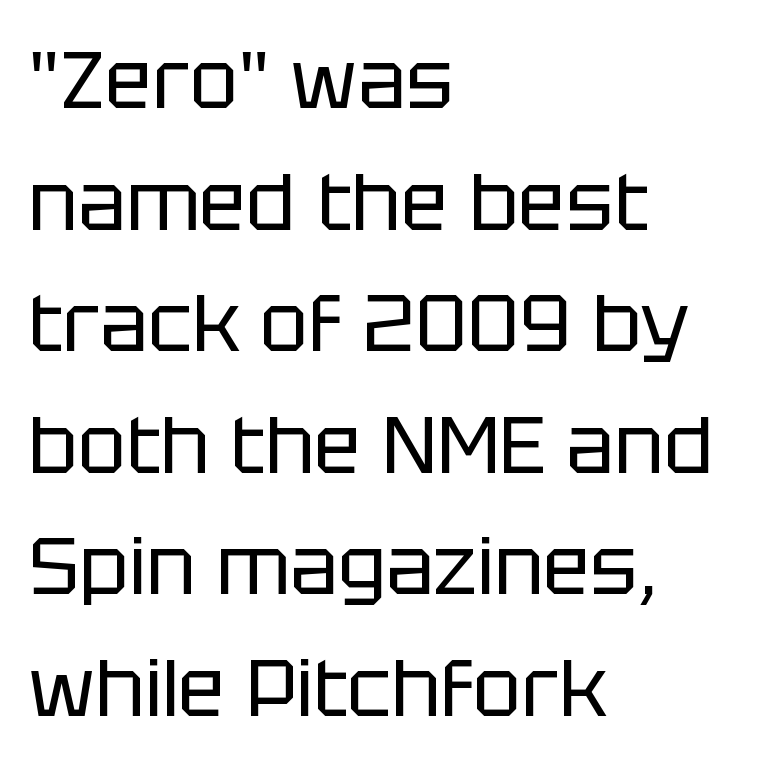
The image shows 80 px regular-weight sans-serif type, upright; set left-aligned, normal line spacing (1.52x), normal letter spacing, not underlined; low stroke contrast and a large x-height.
